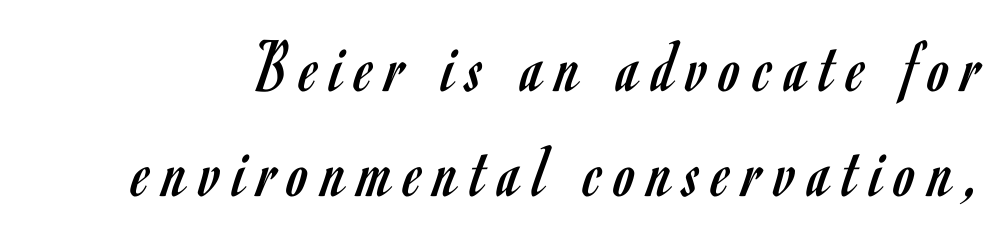
The image shows 76 px regular-weight, condensed sans-serif type; set normal line spacing (1.38x), not underlined; low stroke contrast and a small x-height.
